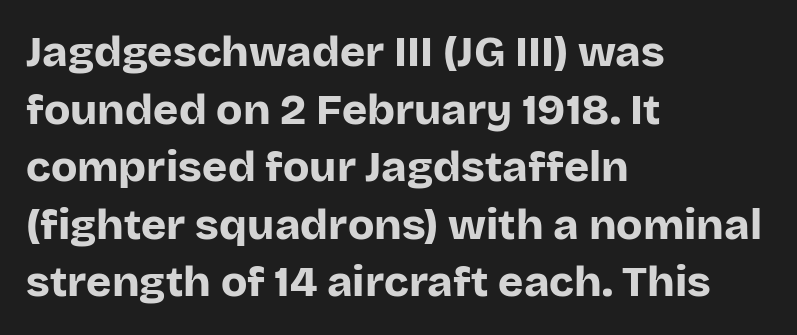
{"serif": "no", "italic": "no", "bold": "yes", "weight": "bold", "width": "normal", "stroke_contrast": "low", "x_height": "large", "monospaced": "no", "underline": "no", "align": "left", "line_spacing": "normal", "line_spacing_ratio": 1.34, "letter_spacing": "normal", "letter_spacing_em": 0.0, "glyph_px": 43}
